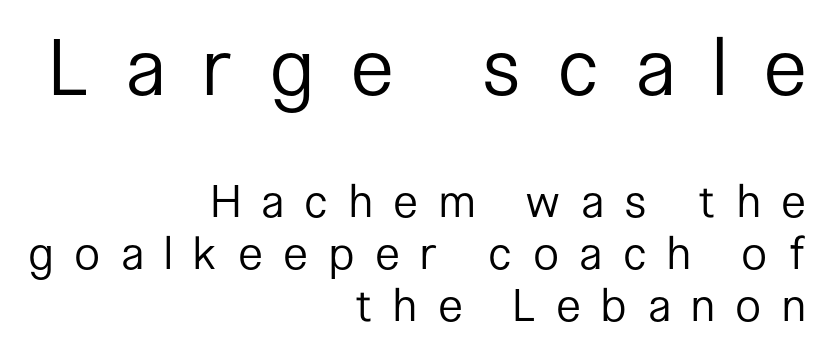
The image shows 79 px regular-weight, condensed sans-serif type, upright; set right-aligned, tight line spacing (1.15x), unusually wide letter spacing (+0.5 em), not underlined; the first (top) block is 1.76x larger; low stroke contrast and a medium x-height.
